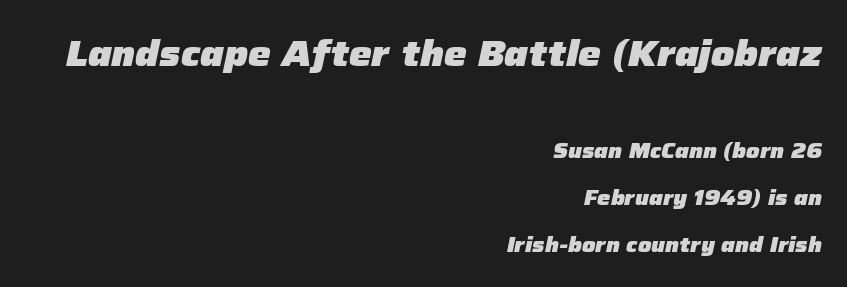
The image shows 36 px heavy type, italic (leaning right); set right-aligned, loose line spacing (2.23x), normal letter spacing, not underlined; the first (top) block is 1.71x larger; low stroke contrast and a medium x-height.
